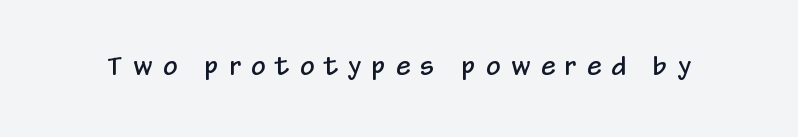
Ascenders rise straight up at ninety degrees. The foot of each line stays bare and open. Short note: letters widely spaced.
